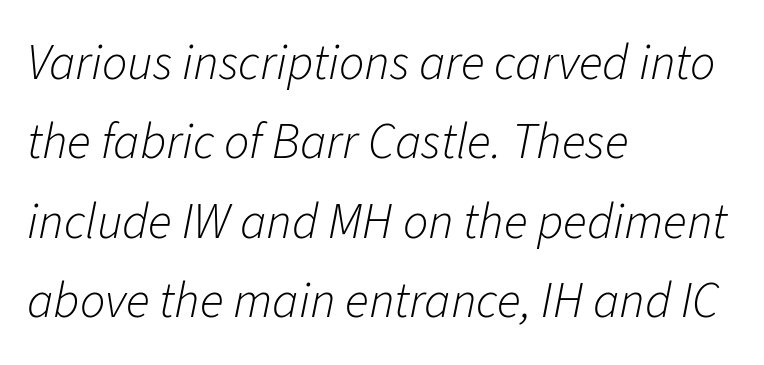
The horizontal fit of the characters is conventional and even. This sample is left-justified, so line endings fall wherever the words run out. Just letters on the line, the space beneath them empty. Honestly, the row spacing looks completely unremarkable. No letter is thick-stroked: the sample isn't bold. Is this a fixed-width face? No — the glyphs have proportional, varying widths.
